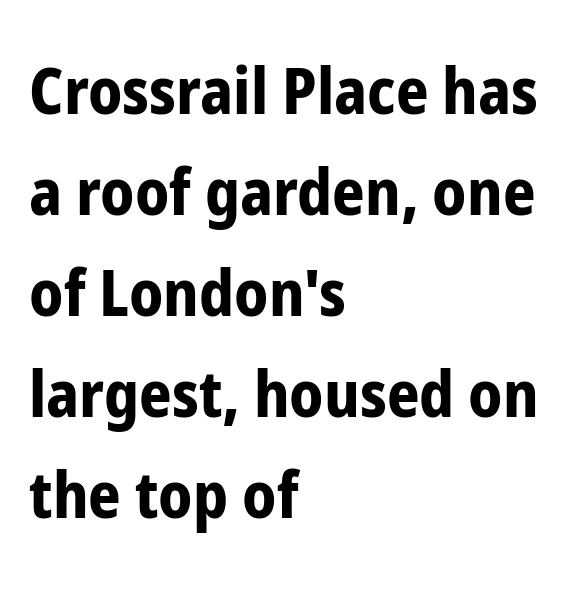
{"serif": "no", "italic": "no", "bold": "yes", "weight": "bold", "width": "condensed", "stroke_contrast": "low", "x_height": "medium", "monospaced": "no", "underline": "no", "align": "left", "line_spacing": "normal", "line_spacing_ratio": 1.58, "letter_spacing": "normal", "letter_spacing_em": 0.0, "glyph_px": 64}
